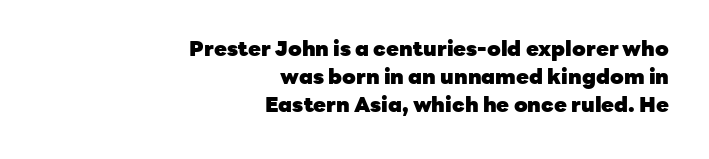
The rendering uses a moderate line-height, typical for paragraphs. Layout note: lines flush right. Tracking value appears to be zero — textbook default spacing. Beneath every word, the page is bare.
